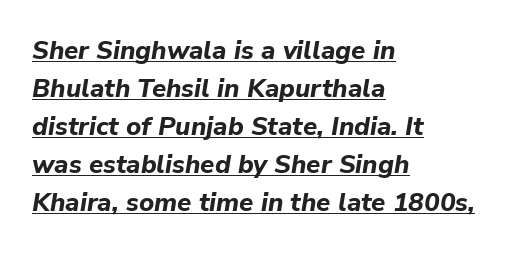
Q: Is the text bold? A: Yes.
Q: Is the text italic (slanted)? A: Yes, it leans right by about 9 degrees.
Q: Is the text underlined? A: Yes.
Q: How is the paragraph aligned? A: Left-aligned.
Q: Is the spacing between letters normal or unusually wide? A: Normal.
Q: Is the spacing between lines tight, normal or loose? A: Normal.
